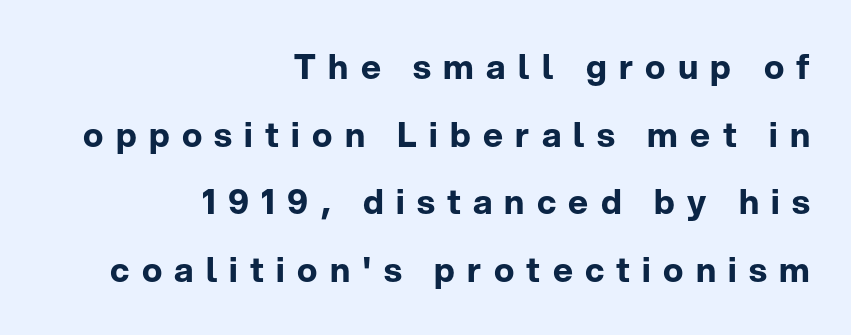
{"serif": "no", "italic": "no", "bold": "yes", "weight": "bold", "width": "normal", "stroke_contrast": "low", "x_height": "medium", "monospaced": "no", "underline": "no", "align": "right", "line_spacing": "loose", "line_spacing_ratio": 1.99, "letter_spacing": "wide", "letter_spacing_em": 0.36, "glyph_px": 34}
